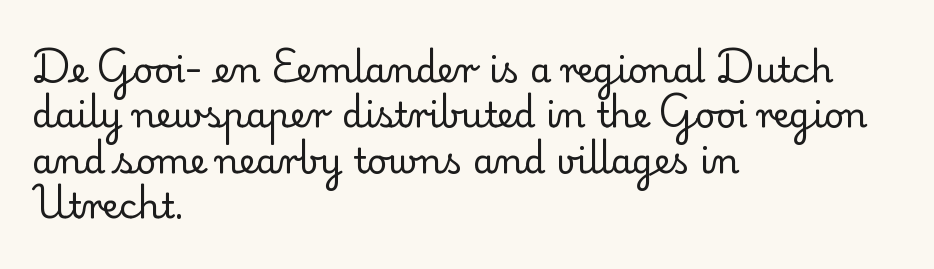
Q: Is the text bold? A: No.
Q: Is the text italic (slanted)? A: No, it is upright.
Q: Is the typeface a serif or a sans-serif typeface? A: Serif.
Q: Is the text underlined? A: No.
Q: How is the paragraph aligned? A: Left-aligned.
Q: Is the spacing between letters normal or unusually wide? A: Normal.
Q: Is the spacing between lines tight, normal or loose? A: Normal.
Q: Width (condensed, normal, or wide)? A: Normal.
Q: Stroke contrast? A: Low.
Q: x-height? A: Small.
Q: Monospaced? A: No.
